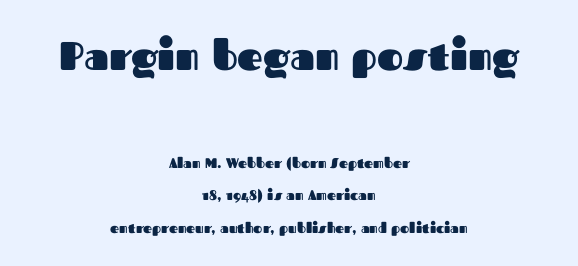
The image shows 40 px heavy sans-serif type, upright; set centered, loose line spacing (2.32x), normal letter spacing, not underlined; the first (top) block is 2.86x larger; medium stroke contrast and a medium x-height.
